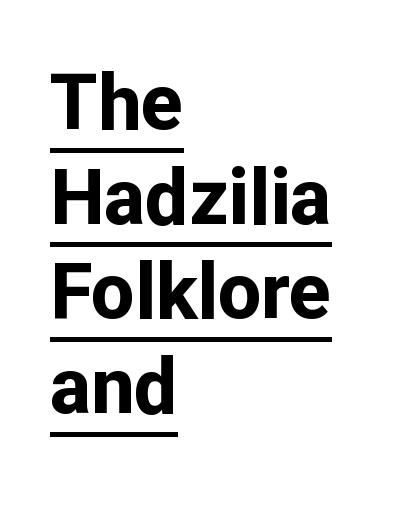
{"serif": "no", "italic": "no", "bold": "yes", "weight": "bold", "width": "normal", "stroke_contrast": "low", "x_height": "medium", "monospaced": "no", "underline": "yes", "align": "left", "line_spacing_ratio": 1.23, "letter_spacing": "normal", "letter_spacing_em": 0.0, "glyph_px": 77}
